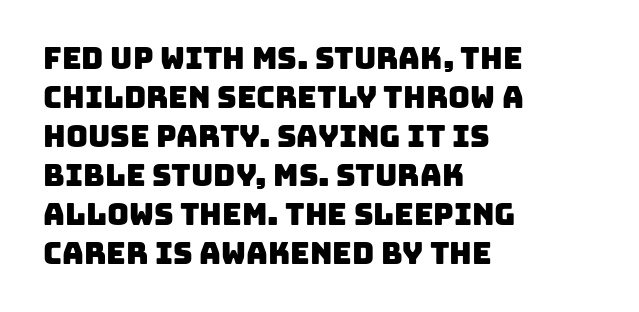
Q: Is the typeface a serif or a sans-serif typeface? A: Sans-serif.
Q: Is the text underlined? A: No.
Q: How is the paragraph aligned? A: Left-aligned.
Q: Is the spacing between letters normal or unusually wide? A: Normal.
Q: Is the spacing between lines tight, normal or loose? A: Normal.
Q: Width (condensed, normal, or wide)? A: Normal.
Q: Stroke contrast? A: Low.
Q: x-height? A: Large.
Q: Monospaced? A: No.
